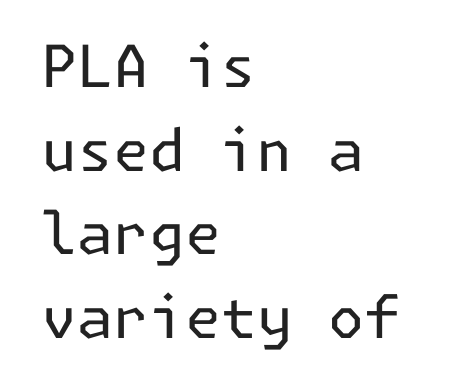
The image shows 58 px regular-weight sans-serif type, upright; set left-aligned, normal line spacing (1.44x), normal letter spacing, not underlined; low stroke contrast and a medium x-height.
